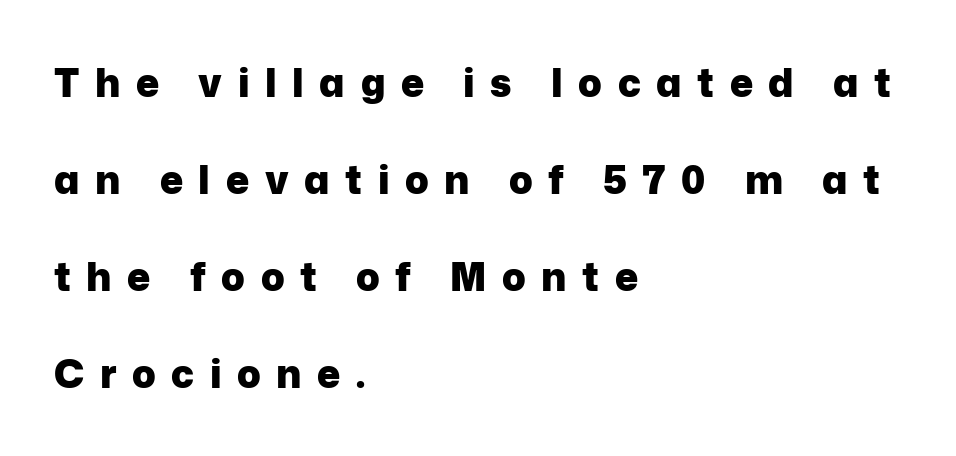
{"serif": "no", "italic": "no", "bold": "yes", "weight": "heavy", "width": "normal", "stroke_contrast": "low", "x_height": "medium", "monospaced": "no", "underline": "no", "align": "left", "line_spacing": "loose", "line_spacing_ratio": 2.49, "letter_spacing": "wide", "letter_spacing_em": 0.4, "glyph_px": 39}
